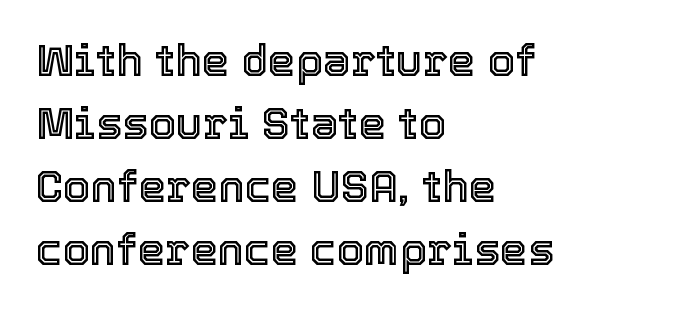
The image shows 44 px text type, upright; set left-aligned, normal line spacing (1.43x), normal letter spacing, not underlined; a medium x-height.
